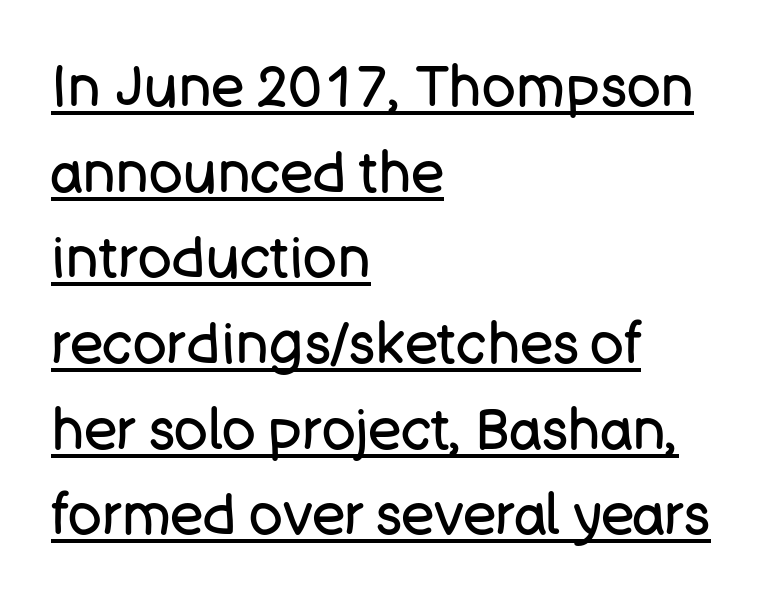
Q: Is the text bold? A: No.
Q: Is the text italic (slanted)? A: No, it is upright.
Q: Is the typeface a serif or a sans-serif typeface? A: Sans-serif.
Q: Is the text underlined? A: Yes.
Q: How is the paragraph aligned? A: Left-aligned.
Q: Is the spacing between letters normal or unusually wide? A: Normal.
Q: Is the spacing between lines tight, normal or loose? A: Normal.
Q: Width (condensed, normal, or wide)? A: Normal.
Q: Stroke contrast? A: Low.
Q: x-height? A: Large.
Q: Monospaced? A: No.
